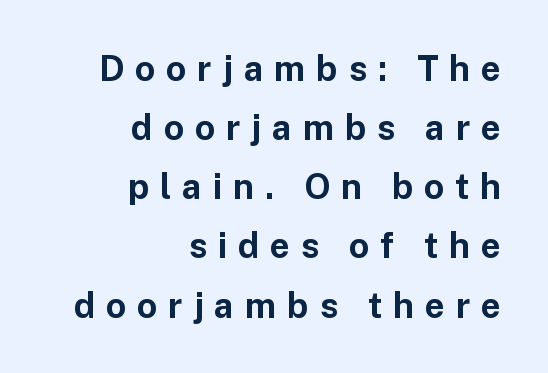
The image shows 35 px bold sans-serif type, upright; set right-aligned, normal line spacing (1.69x), unusually wide letter spacing (+0.31 em), not underlined; low stroke contrast and a medium x-height.
